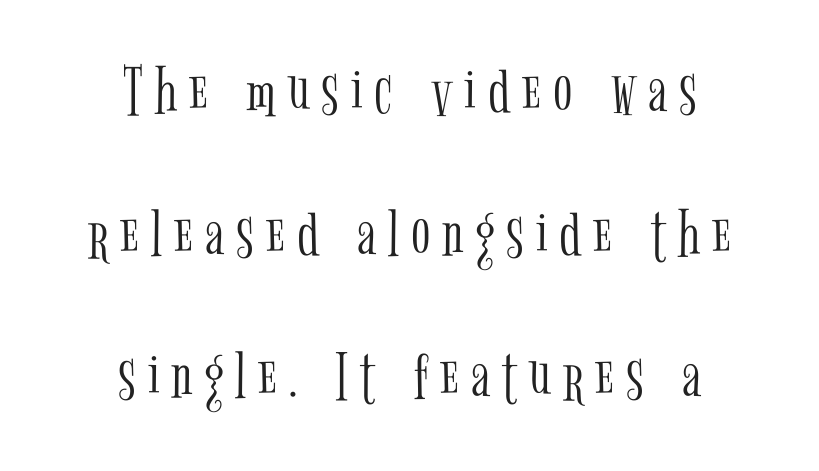
{"serif": "yes", "italic": "no", "bold": "no", "weight": "light", "width": "condensed", "stroke_contrast": "low", "x_height": "medium", "monospaced": "no", "underline": "no", "align": "center", "line_spacing": "loose", "line_spacing_ratio": 2.01, "glyph_px": 71}
